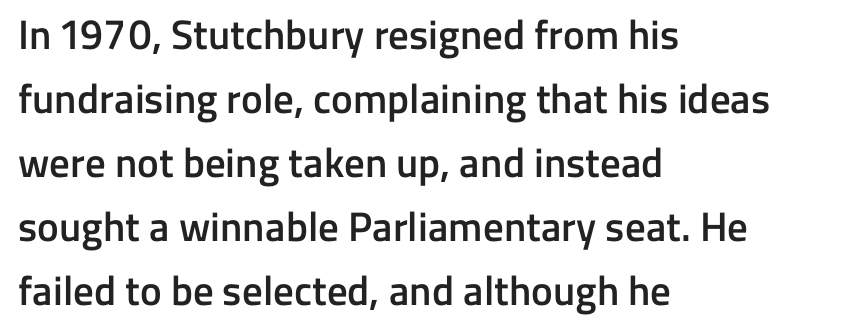
Q: Is the text bold? A: Semi-bold.
Q: Is the text italic (slanted)? A: No, it is upright.
Q: Is the typeface a serif or a sans-serif typeface? A: Sans-serif.
Q: Is the text underlined? A: No.
Q: How is the paragraph aligned? A: Left-aligned.
Q: Is the spacing between letters normal or unusually wide? A: Normal.
Q: Is the spacing between lines tight, normal or loose? A: Normal.
Q: Width (condensed, normal, or wide)? A: Normal.
Q: Stroke contrast? A: Low.
Q: x-height? A: Medium.
Q: Monospaced? A: No.
